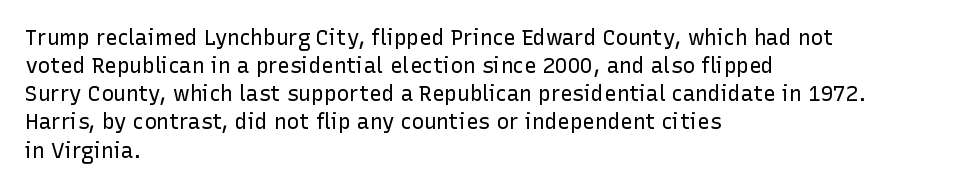
{"italic": "no", "bold": "no", "underline": "no", "align": "left", "line_spacing": "normal", "line_spacing_ratio": 1.34, "letter_spacing": "normal", "letter_spacing_em": 0.0, "glyph_px": 21}
